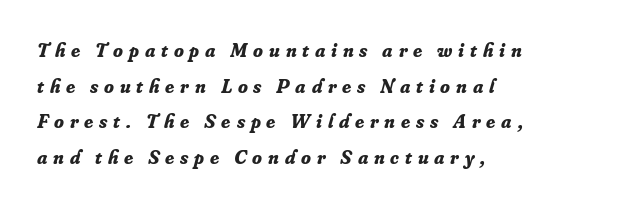
{"italic": "yes", "lean": "right", "slant_degrees": 16, "bold": "yes", "underline": "no", "align": "left", "line_spacing_ratio": 1.78, "letter_spacing": "wide", "letter_spacing_em": 0.29, "glyph_px": 20}
